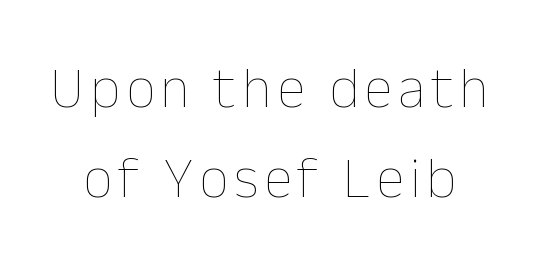
Q: Is the text bold? A: No.
Q: Is the text italic (slanted)? A: No, it is upright.
Q: Is the text underlined? A: No.
Q: Is the spacing between lines tight, normal or loose? A: Normal.
Q: Width (condensed, normal, or wide)? A: Normal.
Q: Stroke contrast? A: Low.
Q: x-height? A: Medium.
Q: Monospaced? A: No.
